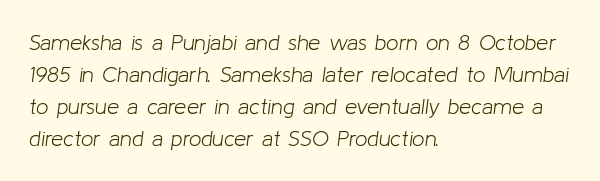
The image shows 22 px text type, italic (leaning right); set left-aligned, normal line spacing (1.46x), normal letter spacing, not underlined.
